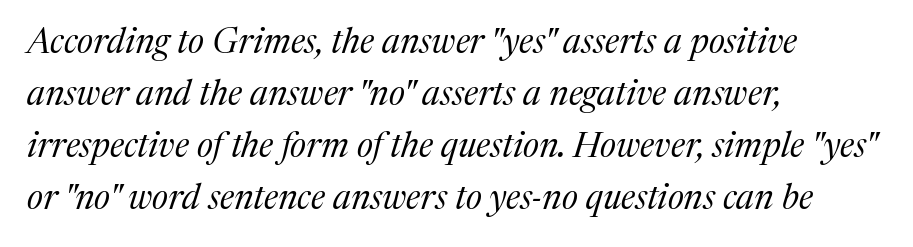
Q: Is the text bold? A: No.
Q: Is the text italic (slanted)? A: Yes, it leans right by about 17 degrees.
Q: Is the typeface a serif or a sans-serif typeface? A: Serif.
Q: Is the text underlined? A: No.
Q: How is the paragraph aligned? A: Left-aligned.
Q: Is the spacing between letters normal or unusually wide? A: Normal.
Q: Is the spacing between lines tight, normal or loose? A: Normal.
Q: Width (condensed, normal, or wide)? A: Normal.
Q: Stroke contrast? A: Medium.
Q: x-height? A: Medium.
Q: Monospaced? A: No.
